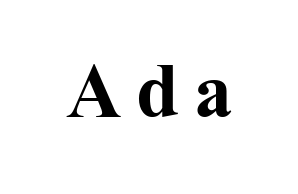
Q: Is the text bold? A: Yes.
Q: Is the text italic (slanted)? A: No, it is upright.
Q: Is the typeface a serif or a sans-serif typeface? A: Serif.
Q: Is the text underlined? A: No.
Q: Width (condensed, normal, or wide)? A: Normal.
Q: Stroke contrast? A: Medium.
Q: x-height? A: Medium.
Q: Monospaced? A: No.
